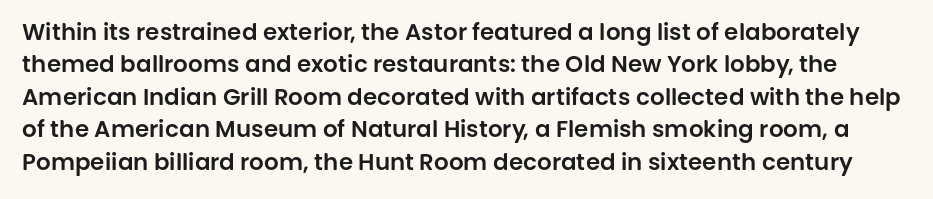
Q: Is the text italic (slanted)? A: No, it is upright.
Q: Is the text underlined? A: No.
Q: Is the spacing between letters normal or unusually wide? A: Normal.
Q: Is the spacing between lines tight, normal or loose? A: Normal.
